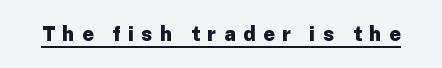
The image shows 20 px bold type, upright; set unusually wide letter spacing (+0.38 em), underlined.
